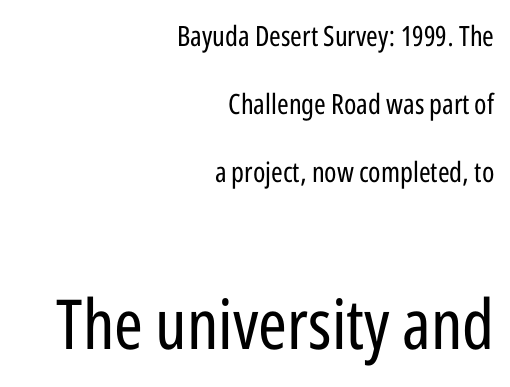
The letters advance in unequal steps, a hallmark of proportional type. What stands out about the letter spacing? Nothing — it is the standard amount. Bare-footed words on every line. The passage is arranged like a letterhead date or caption credit — flush right.
